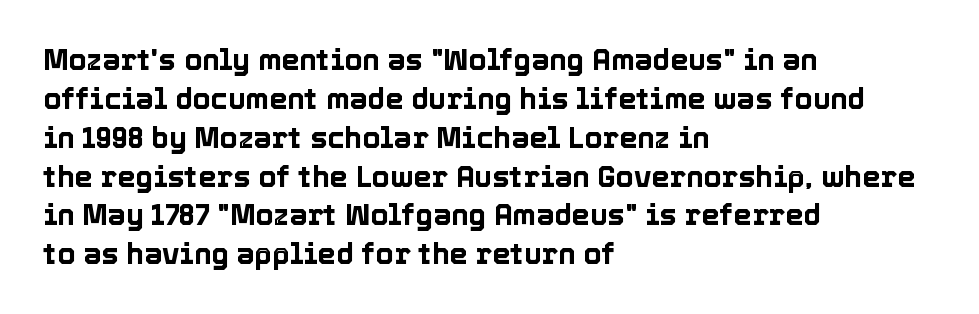
The image shows 29 px text type, upright; set left-aligned, normal line spacing (1.34x), normal letter spacing, not underlined; a medium x-height.
